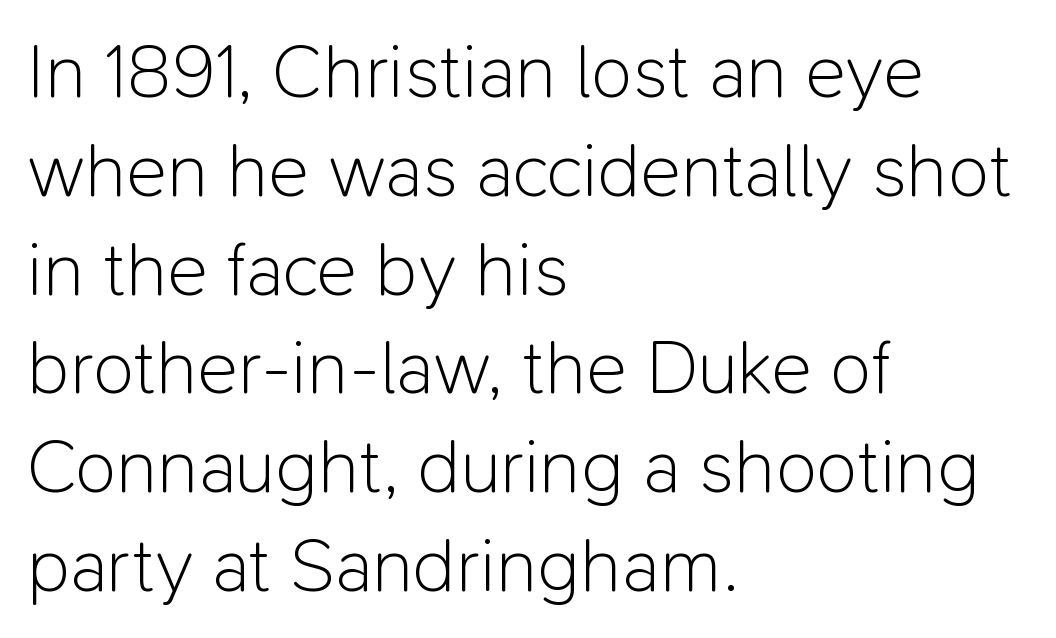
Q: Is the text bold? A: No.
Q: Is the text italic (slanted)? A: No, it is upright.
Q: Is the typeface a serif or a sans-serif typeface? A: Sans-serif.
Q: Is the text underlined? A: No.
Q: How is the paragraph aligned? A: Left-aligned.
Q: Is the spacing between letters normal or unusually wide? A: Normal.
Q: Is the spacing between lines tight, normal or loose? A: Normal.
Q: Width (condensed, normal, or wide)? A: Normal.
Q: Stroke contrast? A: Low.
Q: x-height? A: Medium.
Q: Monospaced? A: No.
